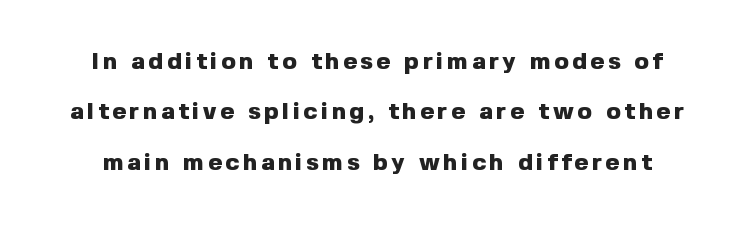
The image shows 24 px bold type, upright; set loose line spacing (2.1x), not underlined.
